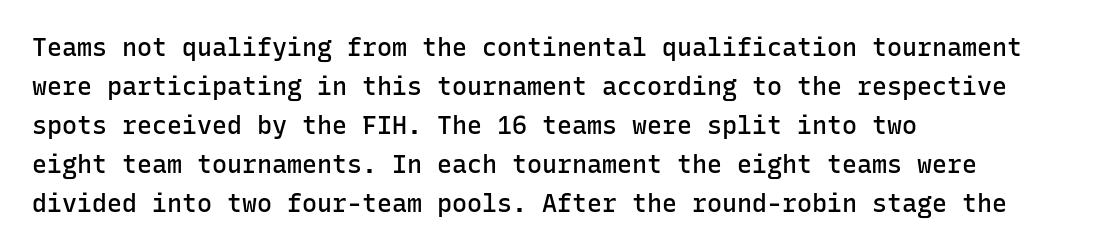
{"italic": "no", "bold": "semi", "underline": "no", "align": "left", "line_spacing": "normal", "line_spacing_ratio": 1.56, "letter_spacing": "normal", "letter_spacing_em": 0.0, "glyph_px": 25}
